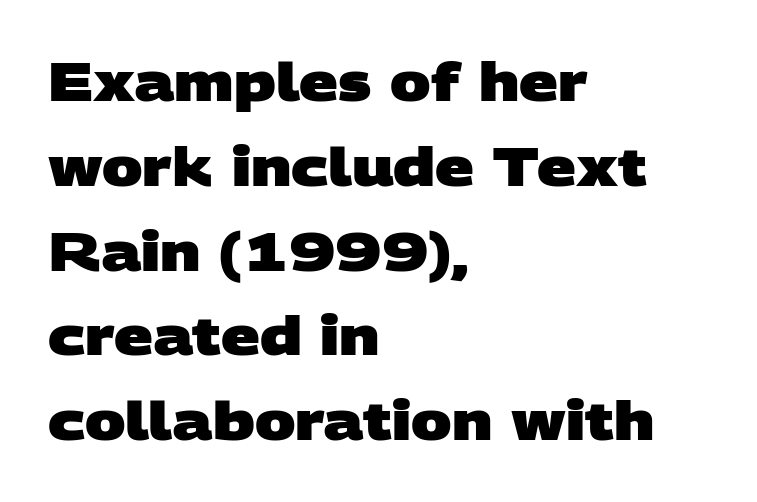
{"serif": "no", "bold": "yes", "weight": "heavy", "width": "wide", "stroke_contrast": "low", "x_height": "large", "monospaced": "no", "underline": "no", "align": "left", "line_spacing": "normal", "line_spacing_ratio": 1.57, "letter_spacing": "normal", "letter_spacing_em": 0.0, "glyph_px": 54}
